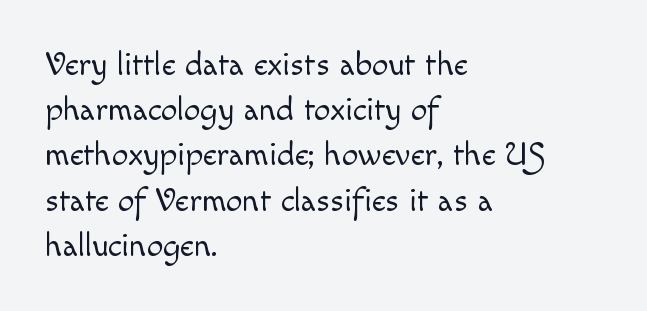
Q: Is the text bold? A: No.
Q: Is the text italic (slanted)? A: No, it is upright.
Q: Is the text underlined? A: No.
Q: How is the paragraph aligned? A: Left-aligned.
Q: Is the spacing between letters normal or unusually wide? A: Normal.
Q: Is the spacing between lines tight, normal or loose? A: Normal.
Q: Width (condensed, normal, or wide)? A: Normal.
Q: x-height? A: Small.
Q: Monospaced? A: No.
